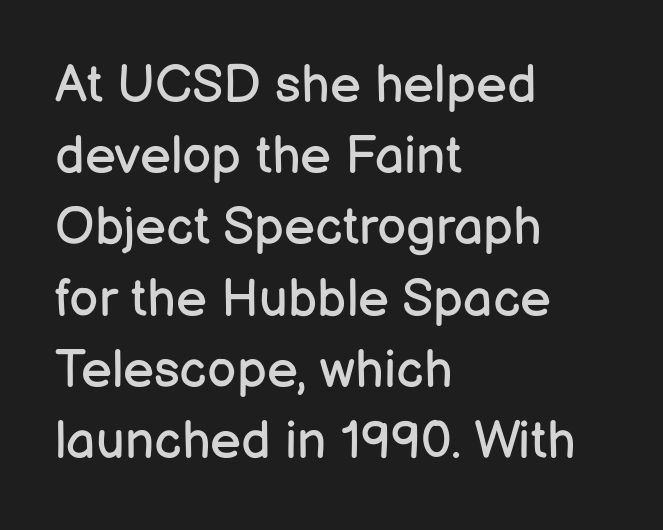
The weight tops out at a normal text grade. Nope, no serifs anywhere on these letters. Posture: straight, roman, zero tilt. There is no visible air inserted between adjacent glyphs. Varying glyph widths throughout — classic text-font behaviour. The rendering uses a moderate line-height, typical for paragraphs.
